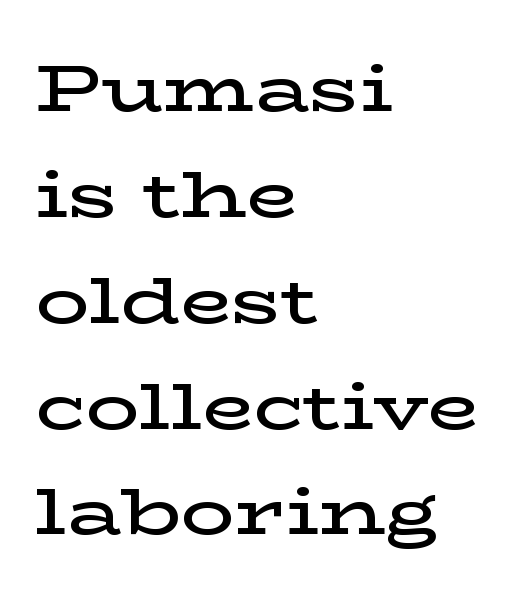
Standard letterfit; no display-style spreading of the glyphs. Posture: upright roman. The typesetter chose a ragged-right arrangement here. A clean baseline with only descenders dipping below it.
